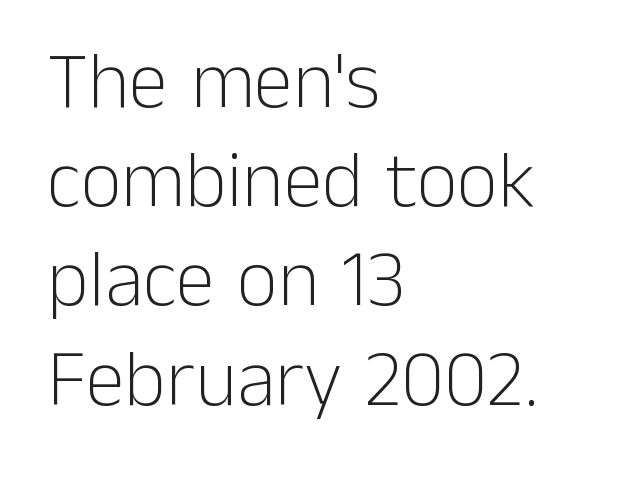
The glyphs in this specimen are sans serif. You could not count columns in this text — the font is proportionally spaced. Tracking here is standard; glyphs follow each other at the usual distance. When letters stand straight like this, we call the style roman or upright. Words float on clear page, feet unadorned.
